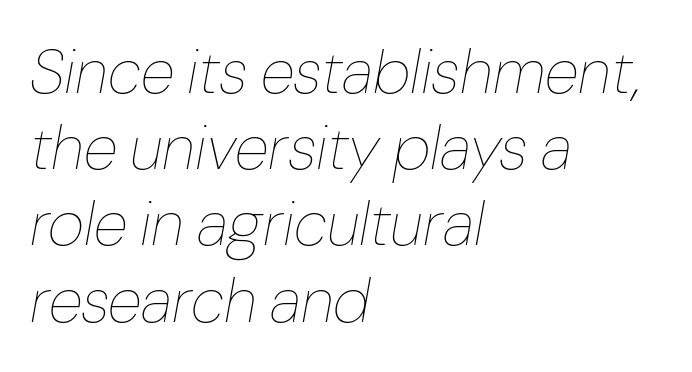
Q: Is the text bold? A: No.
Q: Is the text italic (slanted)? A: Yes, it leans right by about 10 degrees.
Q: Is the text underlined? A: No.
Q: How is the paragraph aligned? A: Left-aligned.
Q: Is the spacing between letters normal or unusually wide? A: Normal.
Q: Width (condensed, normal, or wide)? A: Normal.
Q: Stroke contrast? A: Low.
Q: x-height? A: Medium.
Q: Monospaced? A: No.
